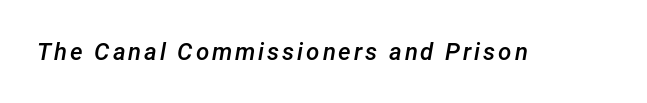
Q: Is the text bold? A: Semi-bold.
Q: Is the text italic (slanted)? A: Yes, it leans right by about 12 degrees.
Q: Is the text underlined? A: No.
